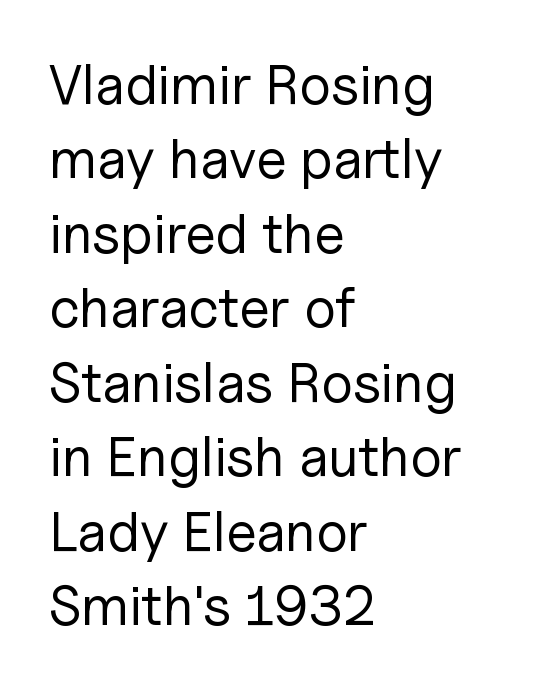
The image shows 56 px regular-weight sans-serif type, upright; set left-aligned, normal line spacing (1.33x), normal letter spacing, not underlined; low stroke contrast and a medium x-height.
